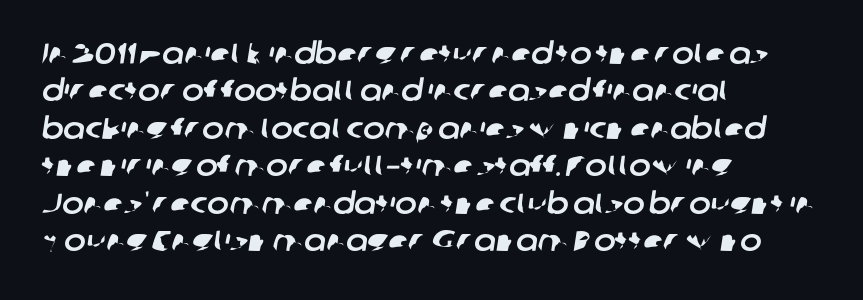
{"serif": "no", "width": "normal", "stroke_contrast": "low", "x_height": "medium", "monospaced": "no", "underline": "no", "align": "left", "line_spacing": "normal", "line_spacing_ratio": 1.29, "letter_spacing": "normal", "letter_spacing_em": 0.0, "glyph_px": 29}
